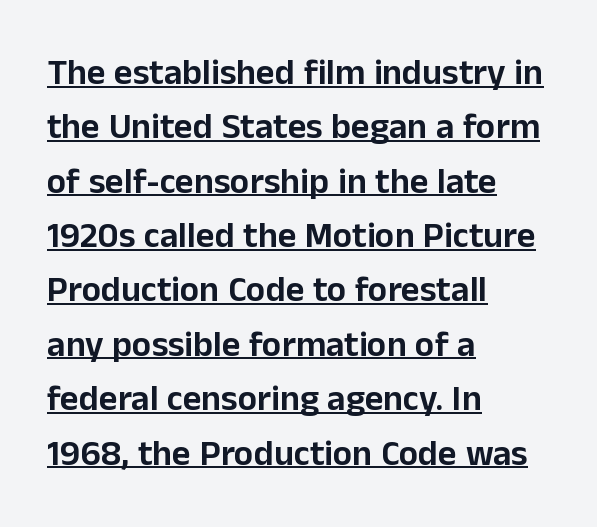
The typeface chosen for these lines omits serifs. Every stem runs plumb, perpendicular to the baseline. Each letter keeps its own natural width here, so spacing adapts to shape. Tracking value appears to be zero — textbook default spacing. A normal amount of white space separates one row of letters from the next.
